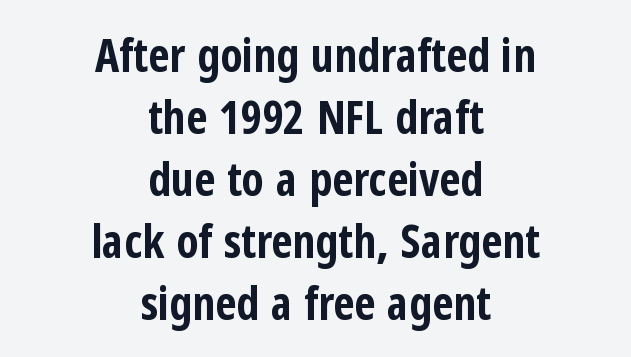
Quick note: interline space is typical. Posture: straight, roman, zero tilt. Thick stems and heavy bowls — unmistakably bold. Do the characters align in a grid? No, the font is proportional. Each line is balanced around a shared central axis. The space directly below the letters is spotless.
